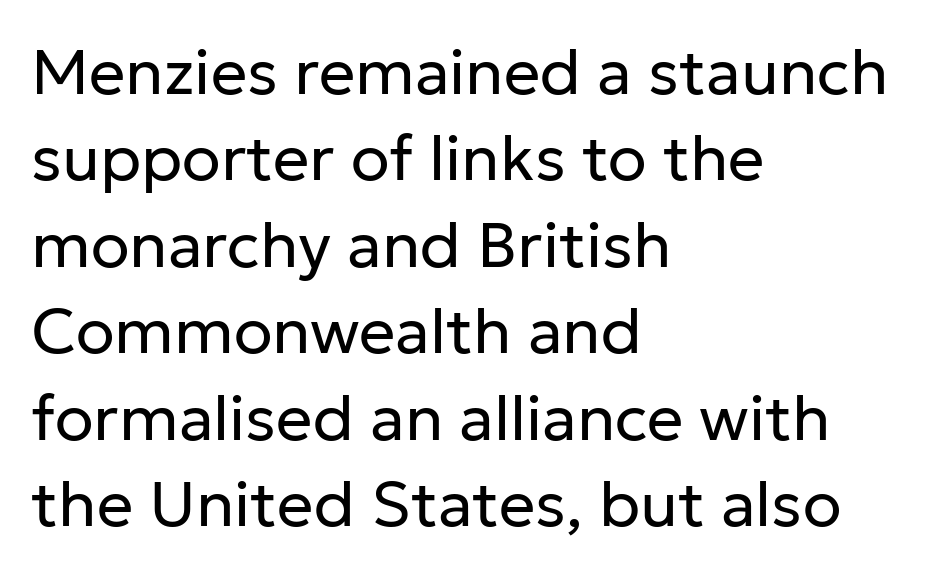
{"serif": "no", "italic": "no", "bold": "no", "weight": "regular", "width": "normal", "stroke_contrast": "low", "x_height": "medium", "monospaced": "no", "underline": "no", "align": "left", "line_spacing": "normal", "line_spacing_ratio": 1.35, "letter_spacing": "normal", "letter_spacing_em": 0.0, "glyph_px": 64}
